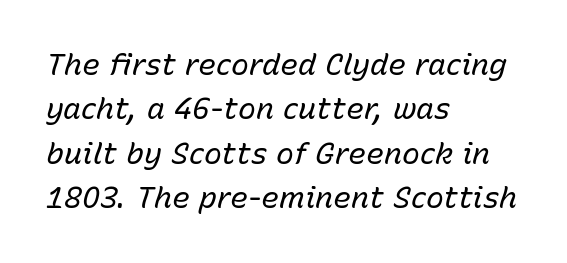
{"italic": "yes", "lean": "right", "slant_degrees": 15, "bold": "no", "weight": "regular", "width": "normal", "stroke_contrast": "low", "x_height": "medium", "monospaced": "no", "underline": "no", "align": "left", "line_spacing": "normal", "line_spacing_ratio": 1.48, "letter_spacing": "normal", "letter_spacing_em": 0.0, "glyph_px": 30}
